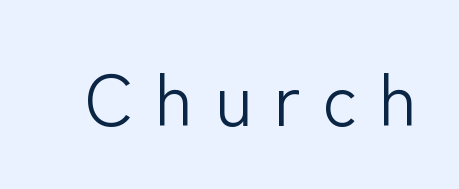
The image shows 73 px light sans-serif type, upright; set unusually wide letter spacing (+0.29 em), not underlined; low stroke contrast and a medium x-height.
